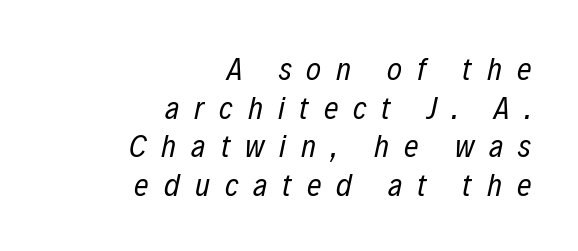
Each word looks stretched out because of the extra space between its letters. Weight: in the light-to-regular range. Slant detected: the letters are inclined. Here the designer chose a conventional face with non-uniform glyph widths. The words here are not underlined. This rendering uses right alignment, leaving the left contour irregular.
